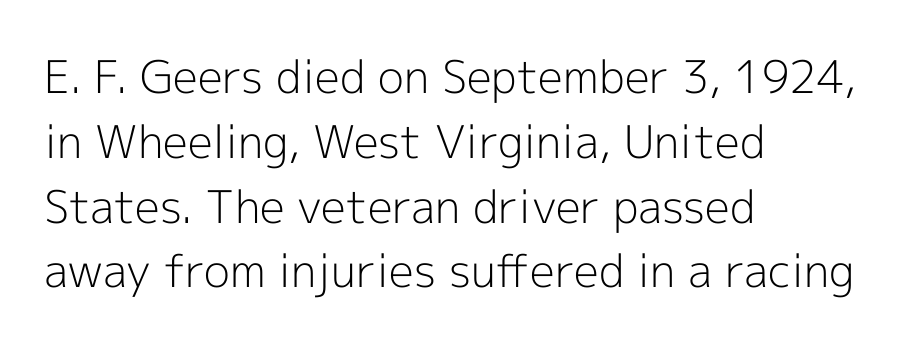
{"serif": "no", "italic": "no", "bold": "no", "weight": "light", "width": "normal", "x_height": "medium", "monospaced": "no", "underline": "no", "align": "left", "line_spacing": "normal", "line_spacing_ratio": 1.44, "letter_spacing": "normal", "letter_spacing_em": 0.0, "glyph_px": 45}
